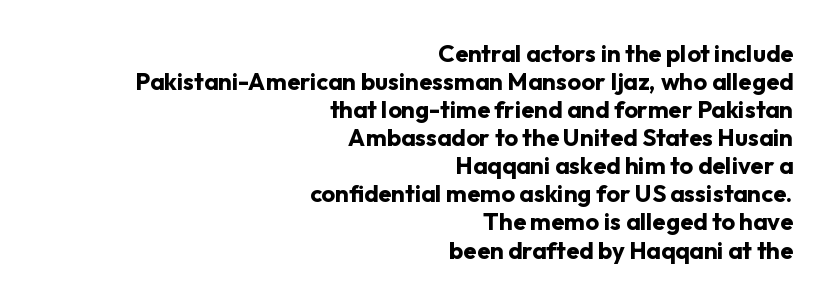
{"italic": "no", "bold": "yes", "underline": "no", "align": "right", "line_spacing_ratio": 1.17, "letter_spacing": "normal", "letter_spacing_em": 0.0, "glyph_px": 24}
